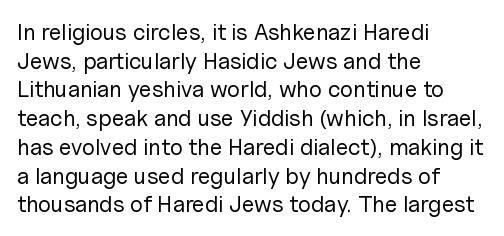
{"italic": "no", "bold": "no", "underline": "no", "align": "left", "line_spacing": "normal", "line_spacing_ratio": 1.25, "letter_spacing": "normal", "letter_spacing_em": 0.0, "glyph_px": 23}
